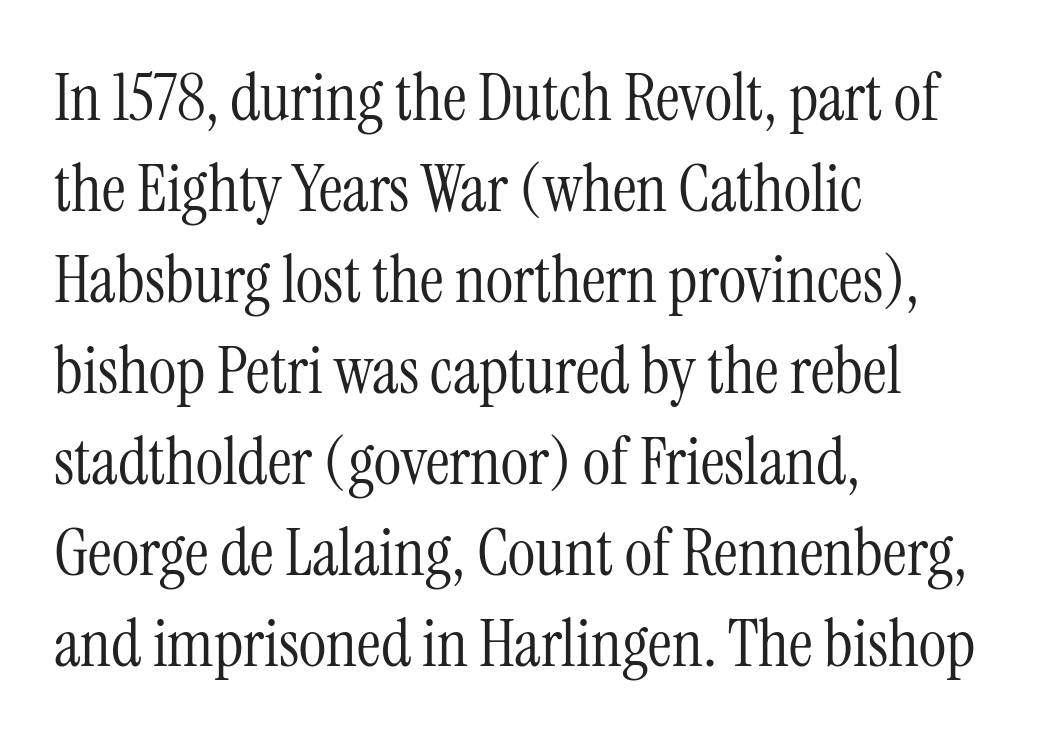
Q: Is the text bold? A: No.
Q: Is the text italic (slanted)? A: No, it is upright.
Q: Is the typeface a serif or a sans-serif typeface? A: Serif.
Q: Is the text underlined? A: No.
Q: How is the paragraph aligned? A: Left-aligned.
Q: Is the spacing between letters normal or unusually wide? A: Normal.
Q: Is the spacing between lines tight, normal or loose? A: Normal.
Q: Width (condensed, normal, or wide)? A: Condensed.
Q: Stroke contrast? A: Medium.
Q: x-height? A: Medium.
Q: Monospaced? A: No.
